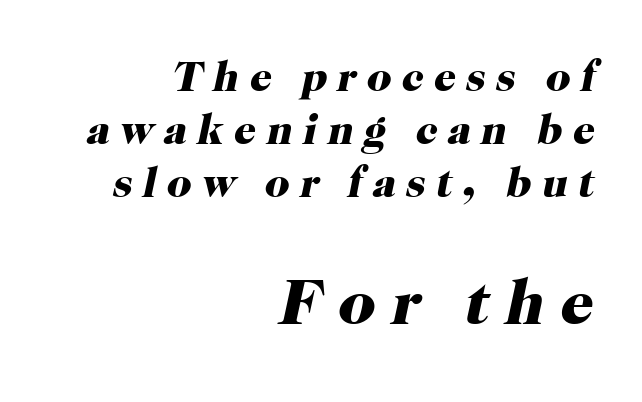
The image shows 65 px heavy serif type, italic (leaning right); set right-aligned, line spacing 1.23x, unusually wide letter spacing (+0.24 em), not underlined; the second (bottom) block is 1.51x larger; high stroke contrast and a medium x-height.
